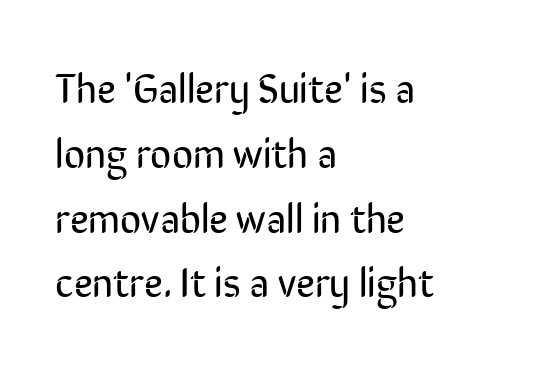
{"serif": "no", "italic": "no", "bold": "no", "weight": "regular", "width": "condensed", "stroke_contrast": "low", "x_height": "medium", "monospaced": "no", "underline": "no", "align": "left", "line_spacing": "normal", "line_spacing_ratio": 1.58, "letter_spacing": "normal", "letter_spacing_em": 0.0, "glyph_px": 41}
